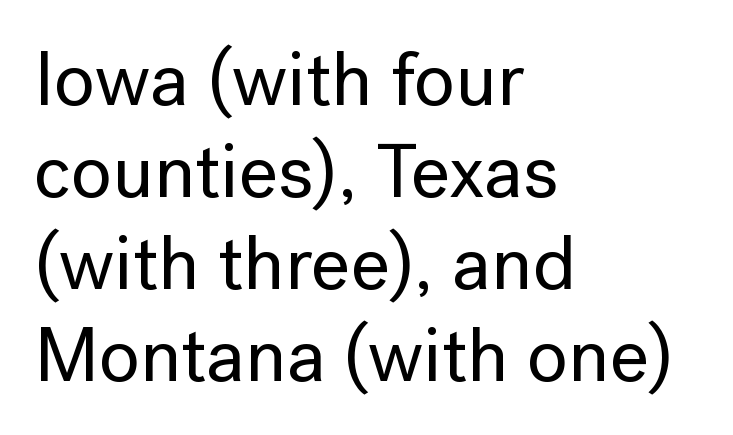
The image shows 76 px sans-serif type, upright; set left-aligned, line spacing 1.21x, normal letter spacing, not underlined; low stroke contrast and a medium x-height.
